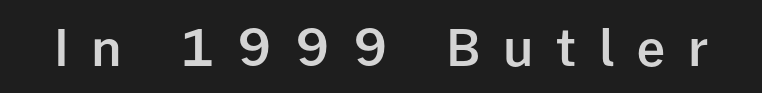
Q: Is the text bold? A: Semi-bold.
Q: Is the text italic (slanted)? A: No, it is upright.
Q: Is the typeface a serif or a sans-serif typeface? A: Sans-serif.
Q: Is the text underlined? A: No.
Q: Is the spacing between letters normal or unusually wide? A: Unusually wide.
Q: Width (condensed, normal, or wide)? A: Normal.
Q: Stroke contrast? A: Low.
Q: x-height? A: Medium.
Q: Monospaced? A: No.
